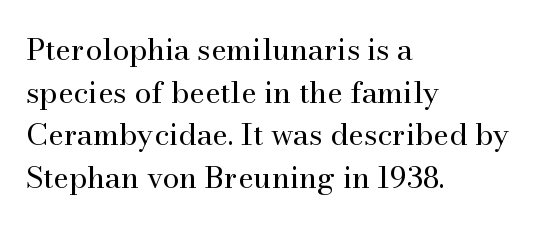
The image shows 30 px regular-weight serif type, upright; set left-aligned, normal line spacing (1.42x), normal letter spacing, not underlined; medium stroke contrast and a small x-height.
